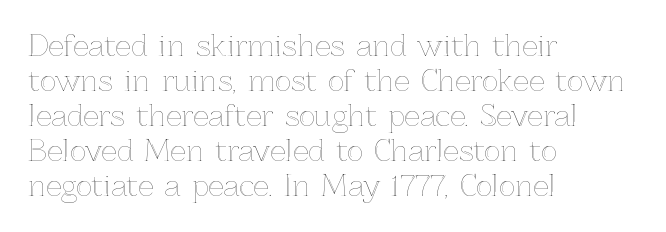
The image shows 28 px text type, upright; set left-aligned, normal line spacing (1.25x), normal letter spacing, not underlined; a medium x-height.
